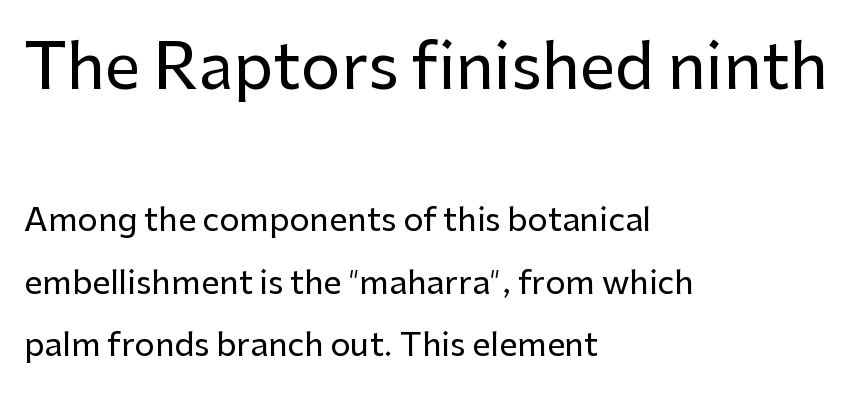
Serifs: no, the terminals of the letterforms are clean. These lines stack with their left ends in a neat column. The passage shown is typed in a proportional face where columns would drift. The axis of the letterforms is exactly vertical.
